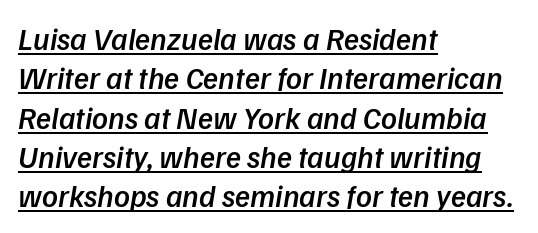
{"serif": "no", "bold": "semi", "weight": "semibold", "width": "normal", "stroke_contrast": "low", "x_height": "medium", "monospaced": "no", "underline": "yes", "align": "left", "line_spacing": "normal", "line_spacing_ratio": 1.27, "letter_spacing": "normal", "letter_spacing_em": 0.0, "glyph_px": 31}
